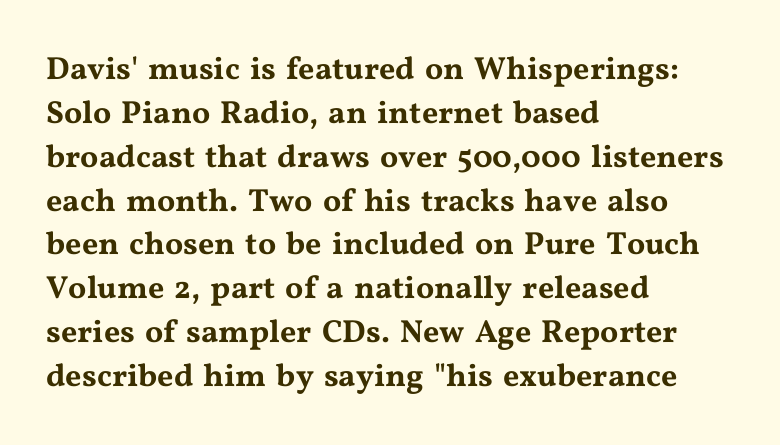
Each row of text sits above clean, open space. Leftover space on each line is placed entirely after the last word. The type is set solid horizontally, with unmodified tracking. Regular leading. The passage shown is typeset with a serif family.
